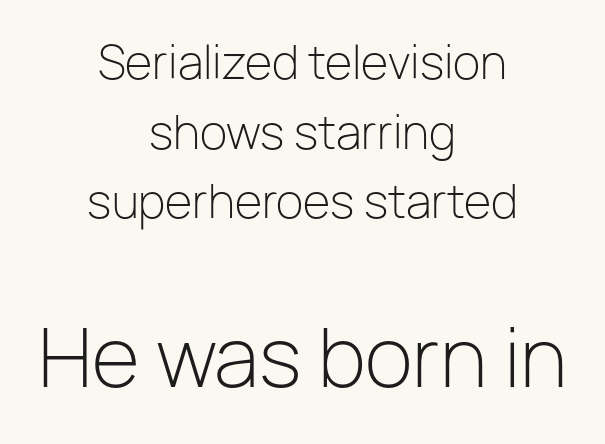
{"serif": "no", "italic": "no", "bold": "no", "weight": "light", "width": "normal", "stroke_contrast": "low", "x_height": "medium", "monospaced": "no", "underline": "no", "align": "center", "line_spacing": "normal", "line_spacing_ratio": 1.55, "letter_spacing": "normal", "letter_spacing_em": 0.0, "larger_block": "second", "size_ratio": 1.76, "glyph_px": 79}
